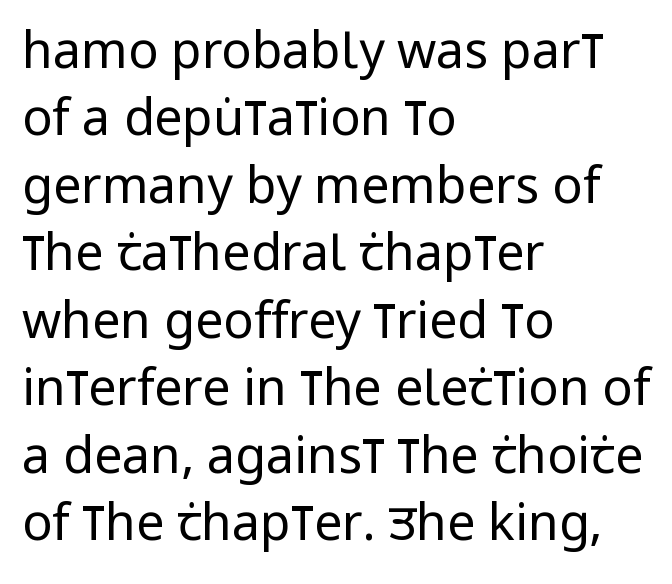
{"serif": "no", "italic": "no", "bold": "no", "weight": "regular", "width": "condensed", "stroke_contrast": "low", "x_height": "large", "monospaced": "no", "underline": "no", "align": "left", "line_spacing": "normal", "line_spacing_ratio": 1.35, "letter_spacing": "normal", "letter_spacing_em": 0.0, "glyph_px": 50}
